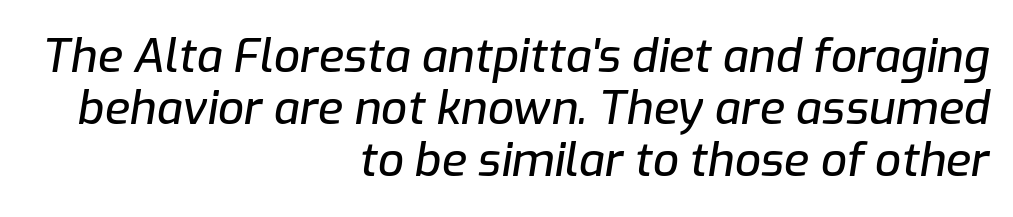
Q: Is the text italic (slanted)? A: Yes, it leans right by about 9 degrees.
Q: Is the text underlined? A: No.
Q: How is the paragraph aligned? A: Right-aligned.
Q: Is the spacing between letters normal or unusually wide? A: Normal.
Q: Is the spacing between lines tight, normal or loose? A: Tight.
Q: Width (condensed, normal, or wide)? A: Normal.
Q: Stroke contrast? A: Low.
Q: x-height? A: Medium.
Q: Monospaced? A: No.
